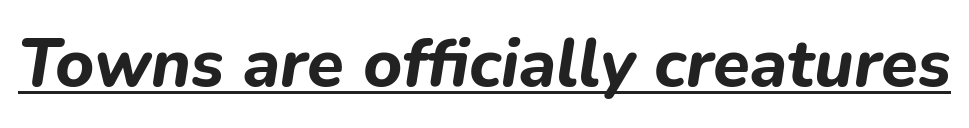
Q: Is the text bold? A: Yes.
Q: Is the text italic (slanted)? A: Yes, it leans right by about 9 degrees.
Q: Is the text underlined? A: Yes.
Q: Is the spacing between letters normal or unusually wide? A: Normal.
Q: Width (condensed, normal, or wide)? A: Normal.
Q: Stroke contrast? A: Low.
Q: x-height? A: Medium.
Q: Monospaced? A: No.
